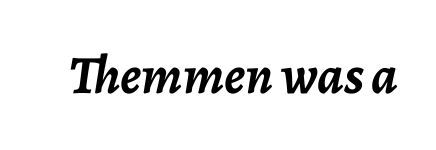
{"italic": "yes", "lean": "right", "slant_degrees": 7, "bold": "yes", "weight": "semibold", "width": "normal", "stroke_contrast": "low", "x_height": "medium", "monospaced": "no", "underline": "no", "letter_spacing": "normal", "letter_spacing_em": 0.0, "glyph_px": 54}
